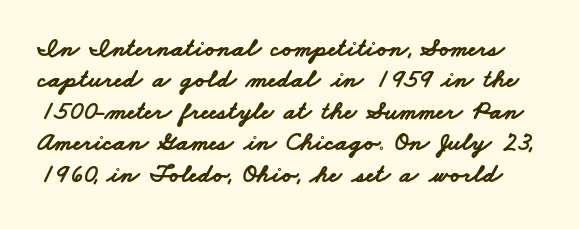
Clear beneath every line of the passage. Every letter is thick-stroked: bold, no question. Tracking value appears to be zero — textbook default spacing.
